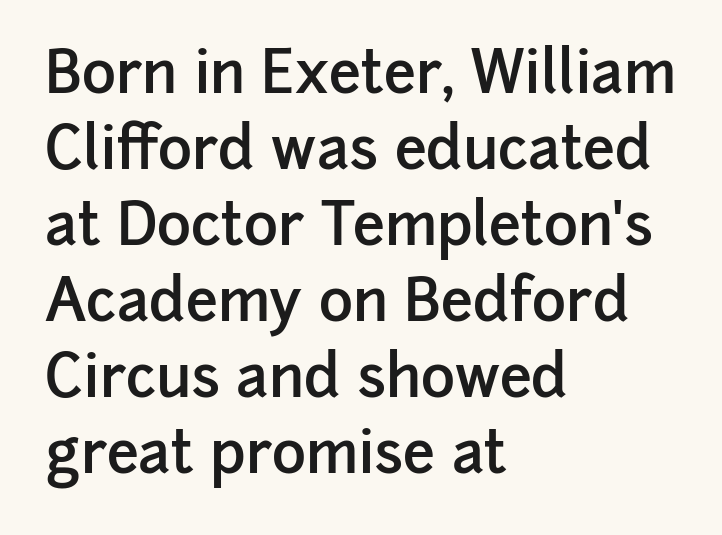
Q: Is the text bold? A: Semi-bold.
Q: Is the text italic (slanted)? A: No, it is upright.
Q: Is the typeface a serif or a sans-serif typeface? A: Sans-serif.
Q: Is the text underlined? A: No.
Q: How is the paragraph aligned? A: Left-aligned.
Q: Is the spacing between letters normal or unusually wide? A: Normal.
Q: Is the spacing between lines tight, normal or loose? A: Normal.
Q: Width (condensed, normal, or wide)? A: Normal.
Q: Stroke contrast? A: Low.
Q: x-height? A: Medium.
Q: Monospaced? A: No.
